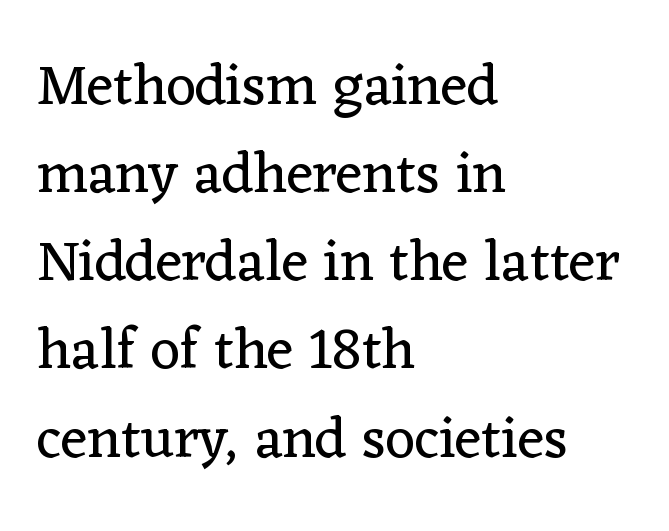
The image shows 58 px regular-weight serif type, upright; set left-aligned, normal line spacing (1.52x), normal letter spacing, not underlined; low stroke contrast and a medium x-height.
